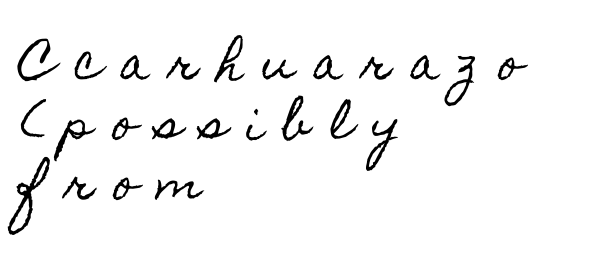
{"width": "condensed", "x_height": "small", "monospaced": "no", "underline": "no", "align": "left", "line_spacing": "normal", "line_spacing_ratio": 1.36, "letter_spacing": "wide", "letter_spacing_em": 0.45, "glyph_px": 44}
